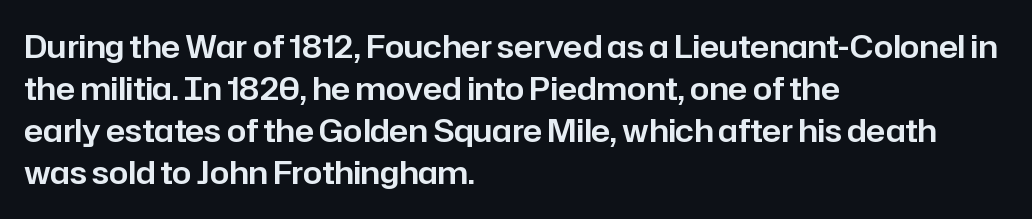
Tracking value appears to be zero — textbook default spacing. Honestly, there is no underline to notice here at all. Do the characters align in a grid? No, the font is proportional. All the whitespace from short lines collects on the right.
